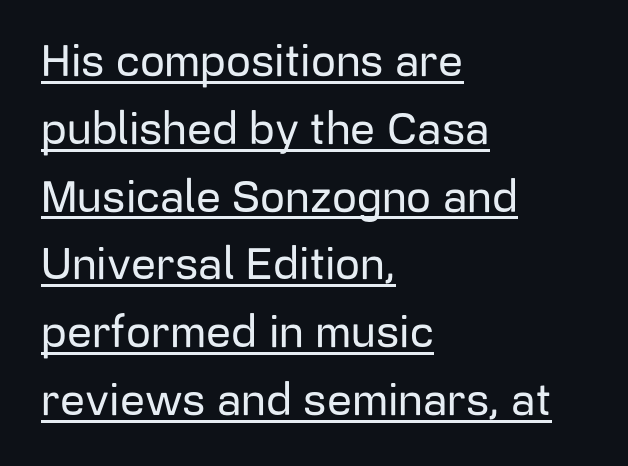
The image shows 44 px sans-serif type, upright; set left-aligned, normal line spacing (1.54x), normal letter spacing, underlined; low stroke contrast and a medium x-height.
